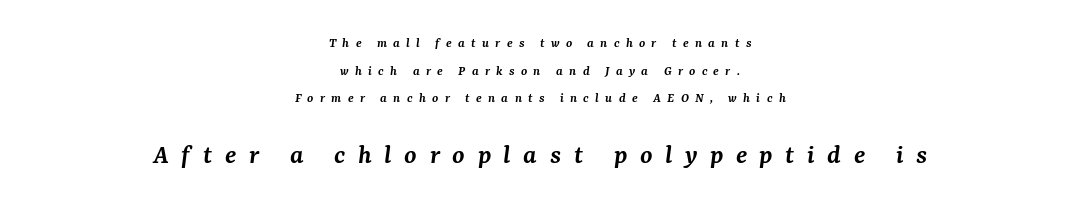
Q: Is the text bold? A: Semi-bold.
Q: Is the text italic (slanted)? A: Yes, it leans right by about 7 degrees.
Q: Is the typeface a serif or a sans-serif typeface? A: Serif.
Q: Is the text underlined? A: No.
Q: How is the paragraph aligned? A: Centered.
Q: Is the spacing between letters normal or unusually wide? A: Unusually wide.
Q: Is the spacing between lines tight, normal or loose? A: Loose.
Q: Which block of text is set in a larger size, the first (top) or the second (bottom)? A: The second (bottom) one.
Q: Width (condensed, normal, or wide)? A: Normal.
Q: Stroke contrast? A: Medium.
Q: x-height? A: Medium.
Q: Monospaced? A: No.
